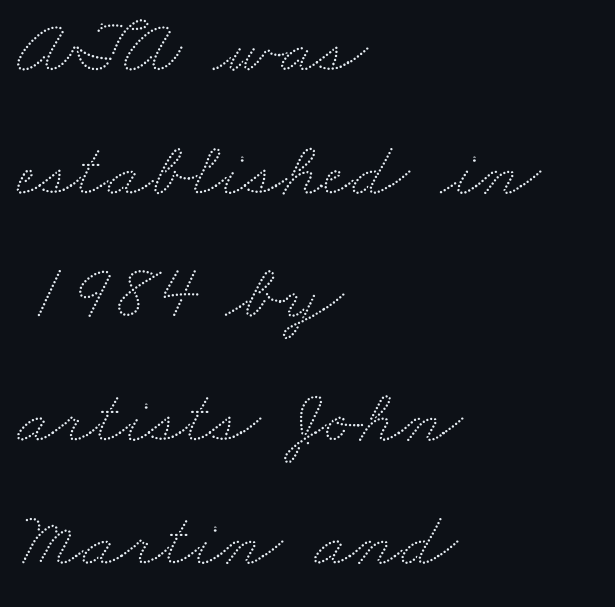
{"width": "wide", "stroke_contrast": "low", "x_height": "small", "monospaced": "no", "underline": "no", "align": "left", "line_spacing": "normal", "line_spacing_ratio": 1.54, "letter_spacing": "normal", "letter_spacing_em": 0.0, "glyph_px": 80}
